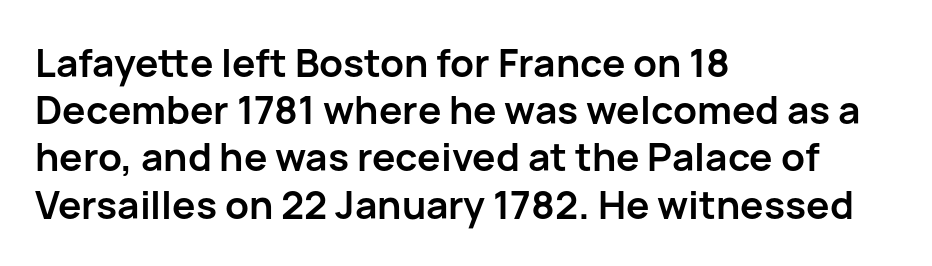
Q: Is the text bold? A: Yes.
Q: Is the text italic (slanted)? A: No, it is upright.
Q: Is the typeface a serif or a sans-serif typeface? A: Sans-serif.
Q: Is the text underlined? A: No.
Q: How is the paragraph aligned? A: Left-aligned.
Q: Is the spacing between letters normal or unusually wide? A: Normal.
Q: Width (condensed, normal, or wide)? A: Normal.
Q: Stroke contrast? A: Low.
Q: x-height? A: Medium.
Q: Monospaced? A: No.
